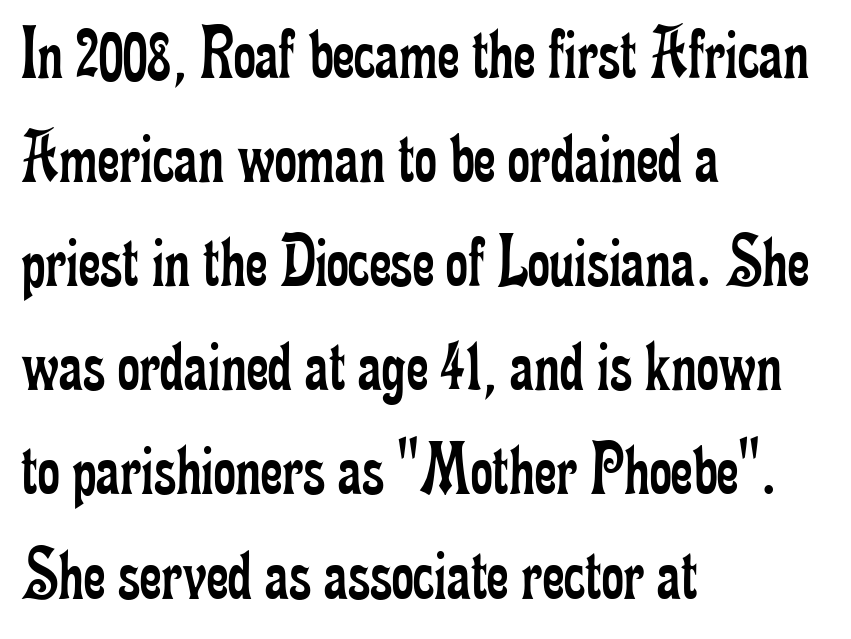
The image shows 76 px regular-weight, condensed serif type, upright; set left-aligned, normal line spacing (1.37x), normal letter spacing, not underlined; low stroke contrast and a small x-height.
